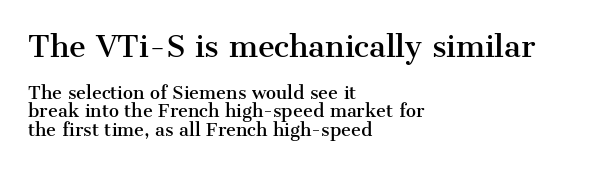
Any mark beneath the type? The region is blank. Nobody touched the tracking dial on this one. Italic? Not at all — the glyphs are vertical. The font family rendered here belongs to the serif group. How would I describe the line gaps? Narrow and economical.
